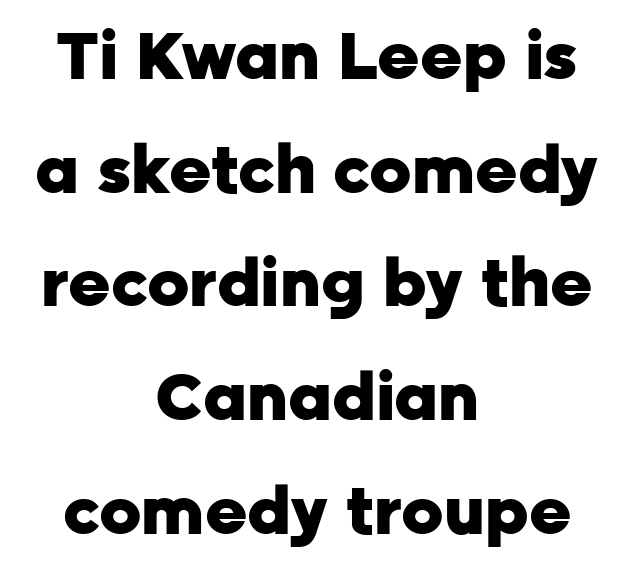
The image shows 65 px heavy sans-serif type, upright; set centered, line spacing 1.75x, normal letter spacing, not underlined; low stroke contrast and a medium x-height.
